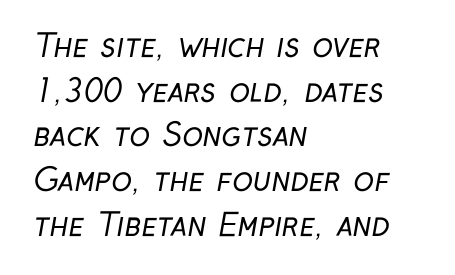
A typesetter would call this proportional, since set widths differ per character. Letters rest on an invisible, unmarked baseline. Does extra space separate the letters? No, they use regular spacing. The letterforms sit at book weight or below. Reading down the block, your eye returns to a fixed left position each line. Regarding serifs, this sample does without them.
